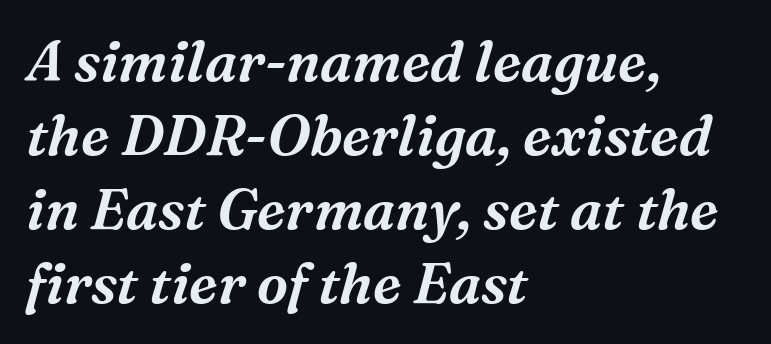
{"serif": "yes", "italic": "yes", "lean": "right", "slant_degrees": 16, "width": "normal", "stroke_contrast": "medium", "x_height": "medium", "monospaced": "no", "underline": "no", "align": "left", "line_spacing": "normal", "line_spacing_ratio": 1.32, "letter_spacing": "normal", "letter_spacing_em": 0.0, "glyph_px": 56}
